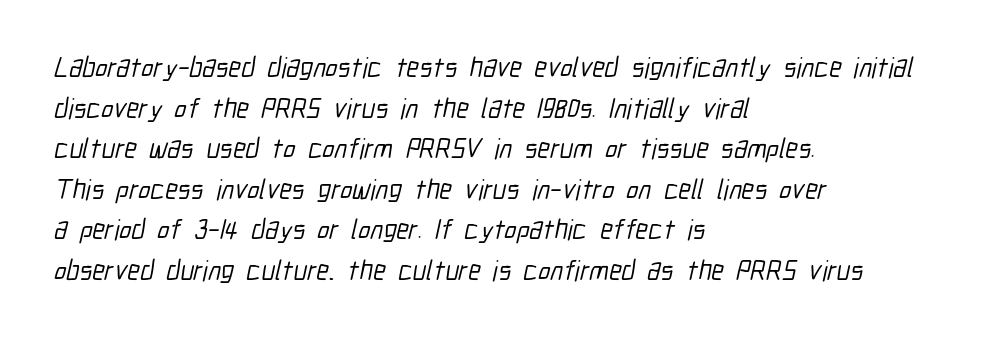
Q: Is the typeface a serif or a sans-serif typeface? A: Sans-serif.
Q: Is the text underlined? A: No.
Q: How is the paragraph aligned? A: Left-aligned.
Q: Is the spacing between letters normal or unusually wide? A: Normal.
Q: Is the spacing between lines tight, normal or loose? A: Normal.
Q: Width (condensed, normal, or wide)? A: Condensed.
Q: Stroke contrast? A: Low.
Q: x-height? A: Medium.
Q: Monospaced? A: No.
